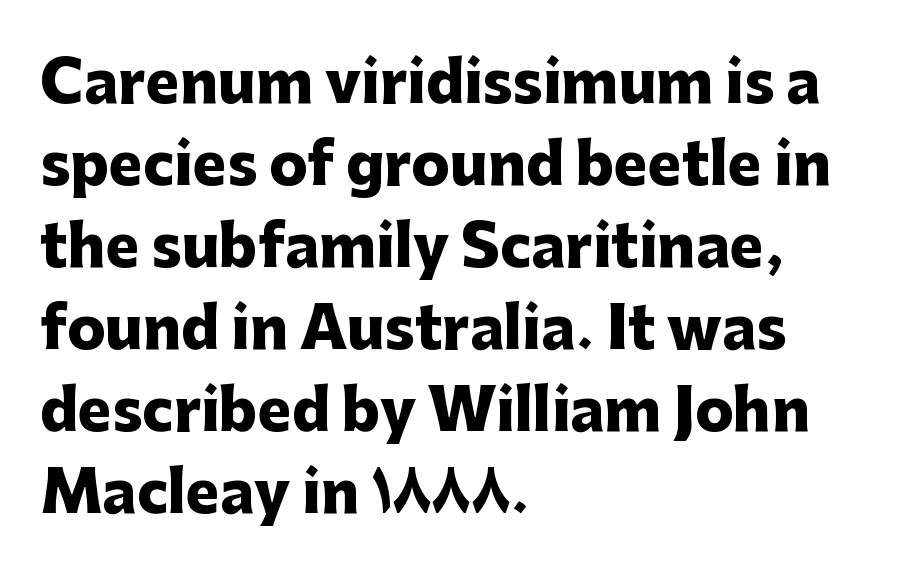
Q: Is the text bold? A: Yes.
Q: Is the text italic (slanted)? A: No, it is upright.
Q: Is the typeface a serif or a sans-serif typeface? A: Sans-serif.
Q: Is the text underlined? A: No.
Q: How is the paragraph aligned? A: Left-aligned.
Q: Is the spacing between letters normal or unusually wide? A: Normal.
Q: Is the spacing between lines tight, normal or loose? A: Normal.
Q: Width (condensed, normal, or wide)? A: Normal.
Q: Stroke contrast? A: Low.
Q: x-height? A: Medium.
Q: Monospaced? A: No.
